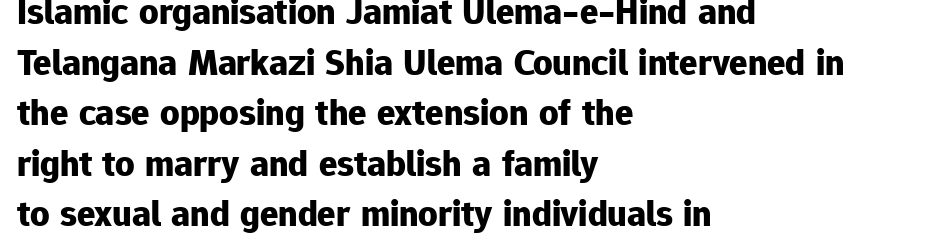
Q: Is the text bold? A: Yes.
Q: Is the text italic (slanted)? A: No, it is upright.
Q: Is the typeface a serif or a sans-serif typeface? A: Sans-serif.
Q: Is the text underlined? A: No.
Q: How is the paragraph aligned? A: Left-aligned.
Q: Is the spacing between letters normal or unusually wide? A: Normal.
Q: Is the spacing between lines tight, normal or loose? A: Normal.
Q: Width (condensed, normal, or wide)? A: Normal.
Q: Stroke contrast? A: Low.
Q: x-height? A: Medium.
Q: Monospaced? A: No.
